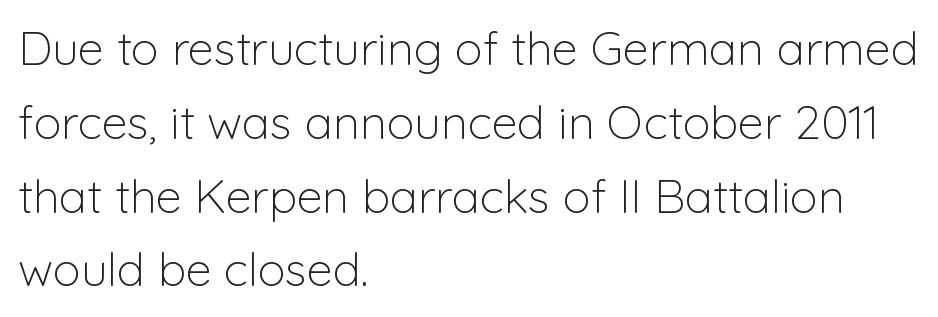
The image shows 47 px light sans-serif type, upright; set left-aligned, normal line spacing (1.57x), normal letter spacing, not underlined; low stroke contrast and a medium x-height.
